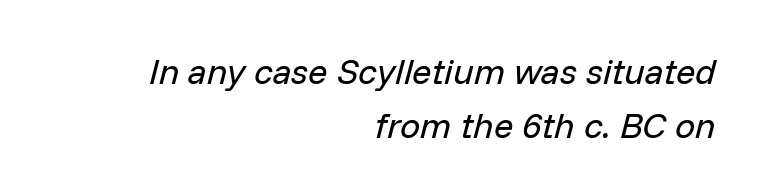
Vertical spacing — default. Varying glyph widths throughout — classic text-font behaviour. A bare baseline throughout the passage. Counters stay open thanks to moderate or lighter strokes.
